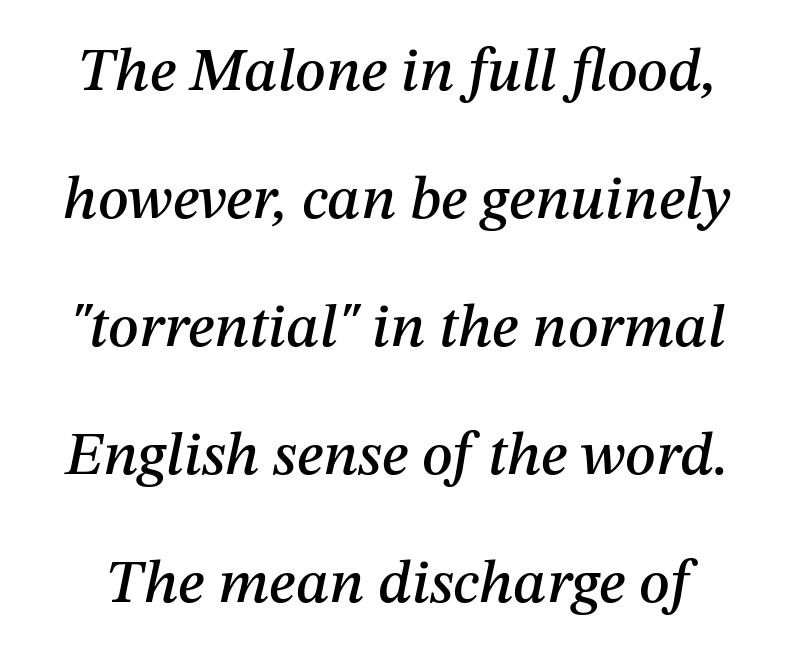
Q: Is the text italic (slanted)? A: Yes, it leans right by about 12 degrees.
Q: Is the text underlined? A: No.
Q: Is the spacing between letters normal or unusually wide? A: Normal.
Q: Is the spacing between lines tight, normal or loose? A: Loose.
Q: Width (condensed, normal, or wide)? A: Normal.
Q: Stroke contrast? A: Medium.
Q: x-height? A: Medium.
Q: Monospaced? A: No.
